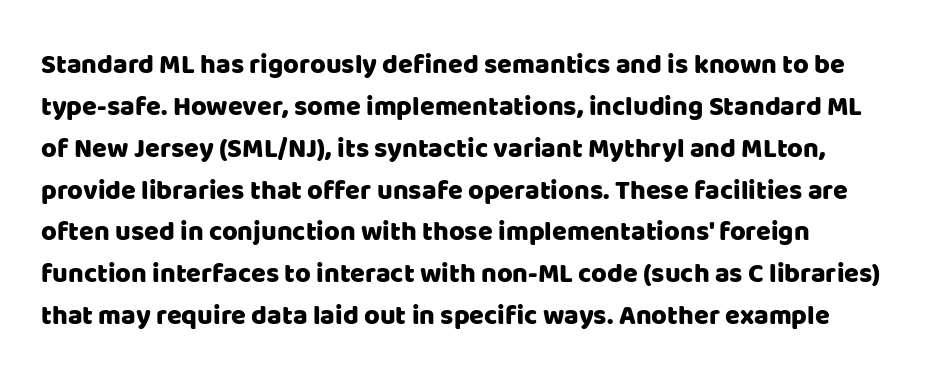
Nobody touched the tracking dial on this one. Regular leading. Clear beneath every line of the passage. Vertical strokes here are truly vertical.
